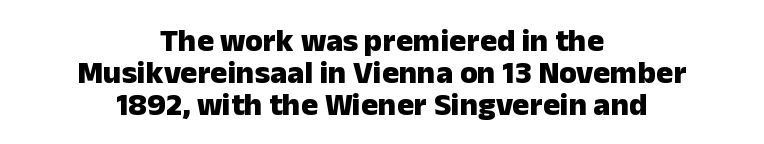
{"serif": "no", "italic": "no", "bold": "yes", "weight": "heavy", "width": "normal", "stroke_contrast": "low", "x_height": "medium", "monospaced": "no", "underline": "no", "align": "center", "line_spacing": "tight", "line_spacing_ratio": 1.0, "letter_spacing": "normal", "letter_spacing_em": 0.0, "glyph_px": 32}
